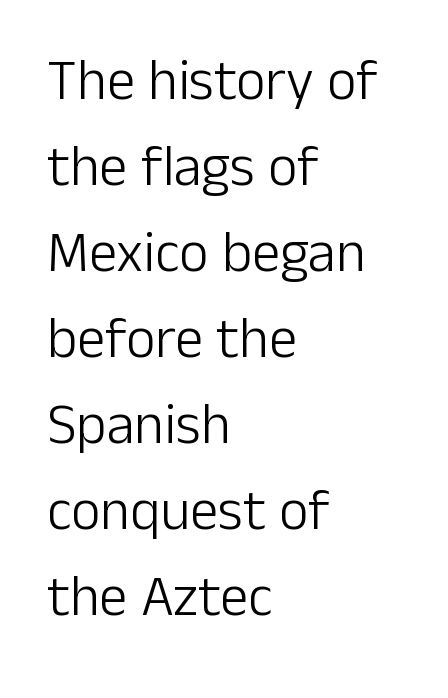
{"serif": "no", "italic": "no", "bold": "no", "weight": "light", "width": "normal", "stroke_contrast": "low", "x_height": "medium", "monospaced": "no", "underline": "no", "align": "left", "line_spacing": "normal", "line_spacing_ratio": 1.51, "letter_spacing": "normal", "letter_spacing_em": 0.0, "glyph_px": 57}
